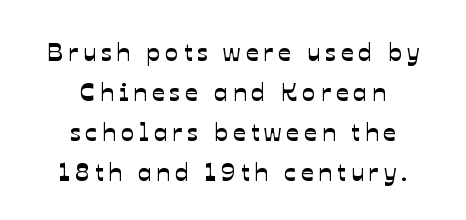
The image shows 25 px text type; set centered, normal line spacing (1.6x), unusually wide letter spacing (+0.2 em), not underlined.
